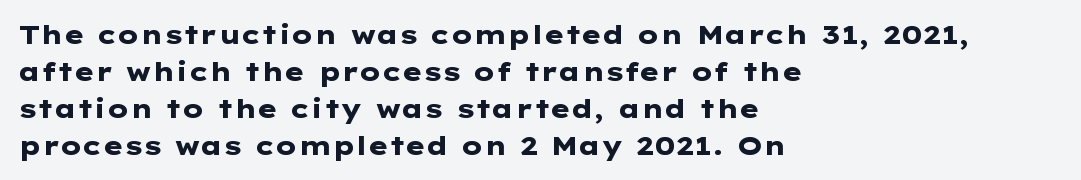
These words are printed bold, with thick strokes throughout. Between one letter and the next there's only the usual sliver of space. The letters stand straight up with perfectly vertical stems. The rendering anchors every line to the left-hand side. The leading is moderate, giving the passage an even texture.
